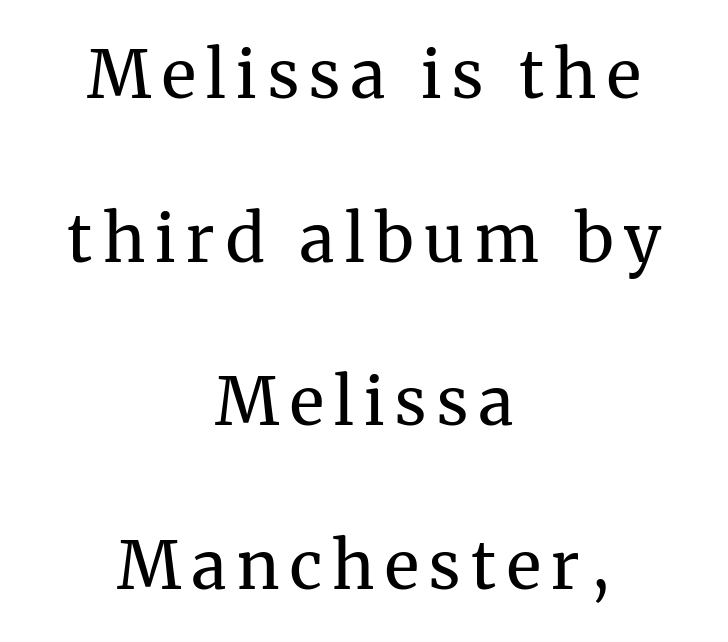
Q: Is the text bold? A: No.
Q: Is the text italic (slanted)? A: No, it is upright.
Q: Is the typeface a serif or a sans-serif typeface? A: Serif.
Q: Is the text underlined? A: No.
Q: How is the paragraph aligned? A: Centered.
Q: Is the spacing between lines tight, normal or loose? A: Loose.
Q: Width (condensed, normal, or wide)? A: Normal.
Q: Stroke contrast? A: Medium.
Q: x-height? A: Medium.
Q: Monospaced? A: No.
